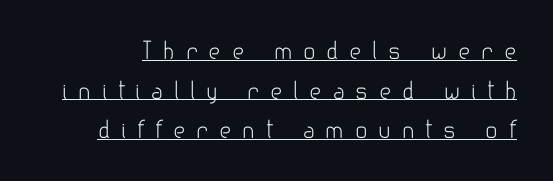
The passage shown has open, widely tracked lettering throughout. Every stem runs plumb, perpendicular to the baseline. Stroke thickness stays within the range of a standard reading face or lighter. Honestly, the underline is the first thing you notice here.
